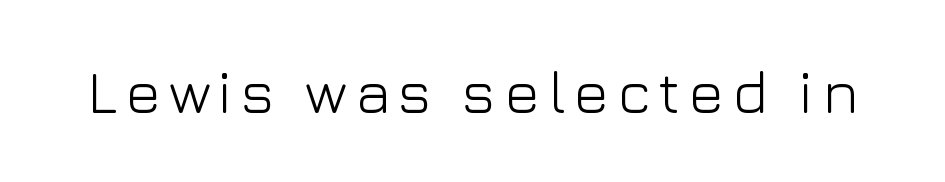
{"serif": "no", "italic": "no", "bold": "no", "weight": "light", "width": "normal", "stroke_contrast": "low", "x_height": "medium", "monospaced": "no", "underline": "no", "glyph_px": 60}
